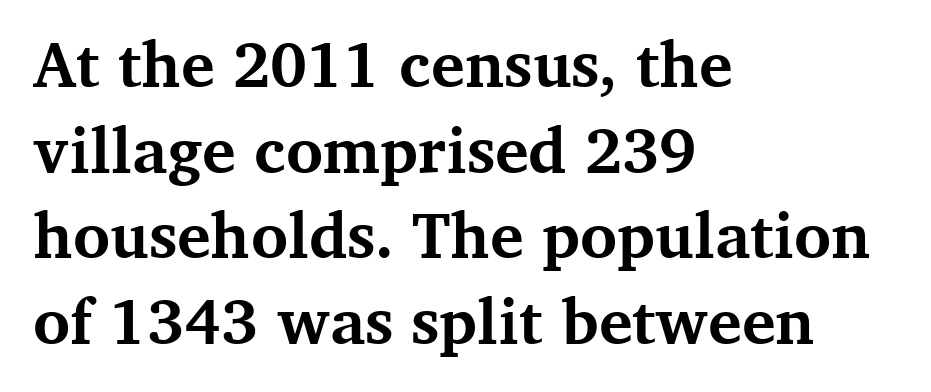
These lines carry a lot of weight — the face is fully bold. Successive baselines arrive at the customary interval. Stroke terminals: seriffed. Just letters on the line, the space beneath them empty. The letters advance in unequal steps, a hallmark of proportional type. Ascenders rise straight up at ninety degrees.
